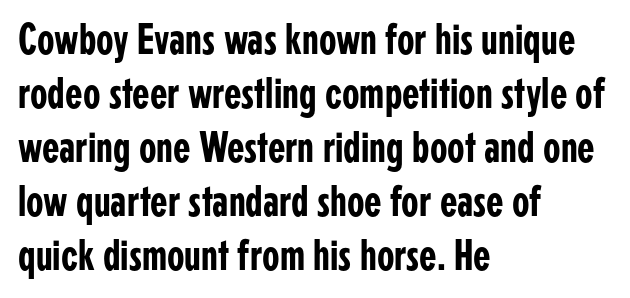
Italic? Not at all — the glyphs are vertical. These lines are rendered in a variable-pitch font. There is no visible air inserted between adjacent glyphs. Observe the absence of serifs on each vertical stroke in this sample. One-word summary of the alignment: left.
